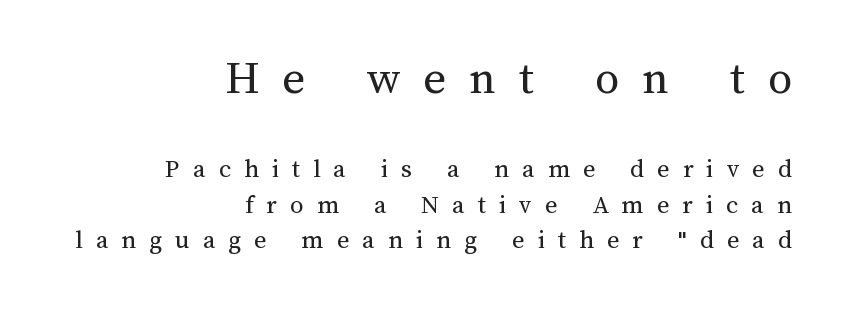
No letter is thick-stroked: the sample isn't bold. Compared with typical body copy, the letter spacing here is much looser. Descender tails drop into unmarked territory. You get the large type first, then a drop to smaller type. Think of a printed novel: that variable character pitch is what you see here. Leftover space on each line is placed entirely before the opening word.
